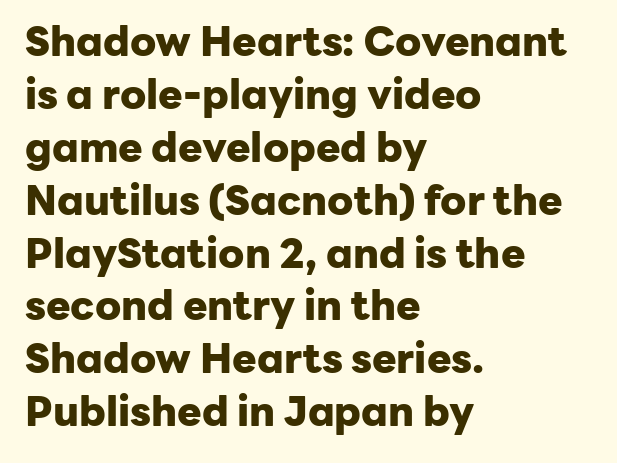
{"serif": "no", "italic": "no", "bold": "yes", "weight": "heavy", "width": "normal", "stroke_contrast": "low", "x_height": "medium", "monospaced": "no", "underline": "no", "align": "left", "line_spacing": "normal", "line_spacing_ratio": 1.29, "letter_spacing": "normal", "letter_spacing_em": 0.0, "glyph_px": 41}
